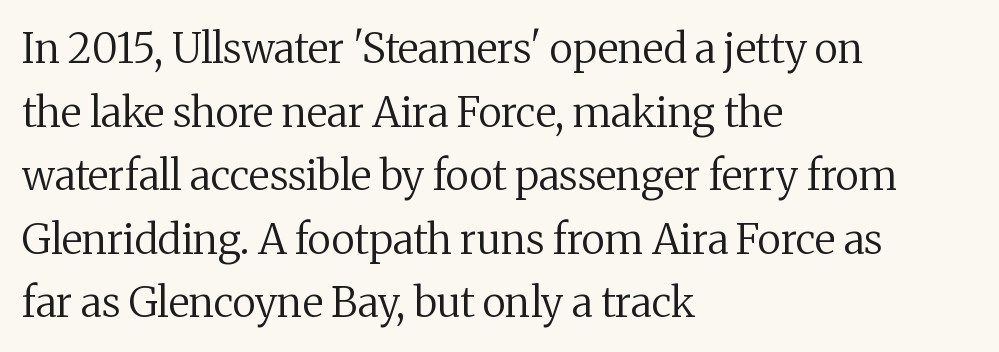
Q: Is the text bold? A: No.
Q: Is the text italic (slanted)? A: No, it is upright.
Q: Is the typeface a serif or a sans-serif typeface? A: Serif.
Q: Is the text underlined? A: No.
Q: How is the paragraph aligned? A: Left-aligned.
Q: Is the spacing between letters normal or unusually wide? A: Normal.
Q: Is the spacing between lines tight, normal or loose? A: Normal.
Q: Width (condensed, normal, or wide)? A: Normal.
Q: Stroke contrast? A: Medium.
Q: x-height? A: Medium.
Q: Monospaced? A: No.
